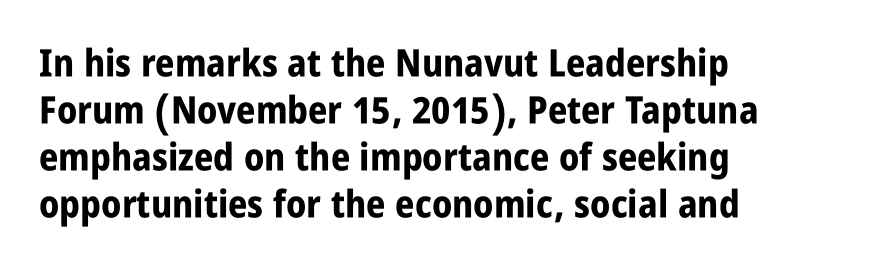
Q: Is the text bold? A: Yes.
Q: Is the text italic (slanted)? A: No, it is upright.
Q: Is the typeface a serif or a sans-serif typeface? A: Sans-serif.
Q: Is the text underlined? A: No.
Q: How is the paragraph aligned? A: Left-aligned.
Q: Is the spacing between letters normal or unusually wide? A: Normal.
Q: Width (condensed, normal, or wide)? A: Condensed.
Q: Stroke contrast? A: Low.
Q: x-height? A: Large.
Q: Monospaced? A: No.
